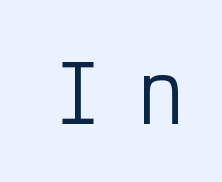
Look at the bottom of the vertical strokes: they stop flat, with no serifs. The letters are spread apart with noticeably loose tracking. You can tell it's not italic because the verticals are truly vertical. Is the type heavy? It reads as light-to-regular instead. This sample has the even, mechanical cadence of fixed-width lettering.
